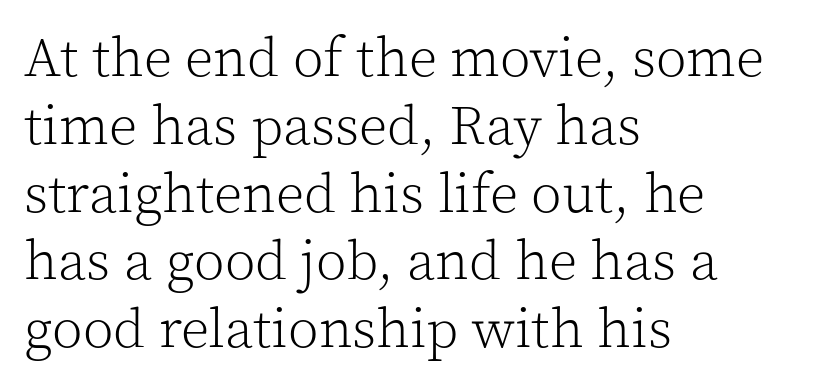
Descender tails drop into unmarked territory. The strokes carry an ordinary text weight at most. The letters sit at their default tracking, neither squeezed nor spread. Which margin do the lines hug? The left one — the right edge is uneven. The characters display serif detailing at their extremities.
